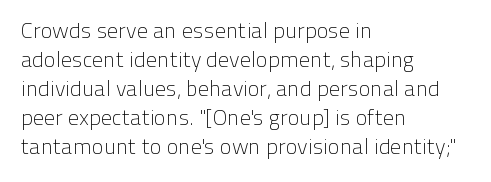
{"italic": "no", "bold": "no", "underline": "no", "align": "left", "line_spacing": "normal", "line_spacing_ratio": 1.32, "letter_spacing": "normal", "letter_spacing_em": 0.0, "glyph_px": 22}
